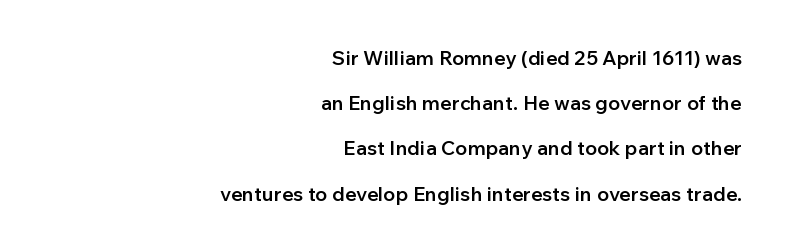
Q: Is the text bold? A: Semi-bold.
Q: Is the text italic (slanted)? A: No, it is upright.
Q: Is the text underlined? A: No.
Q: How is the paragraph aligned? A: Right-aligned.
Q: Is the spacing between letters normal or unusually wide? A: Normal.
Q: Is the spacing between lines tight, normal or loose? A: Loose.
